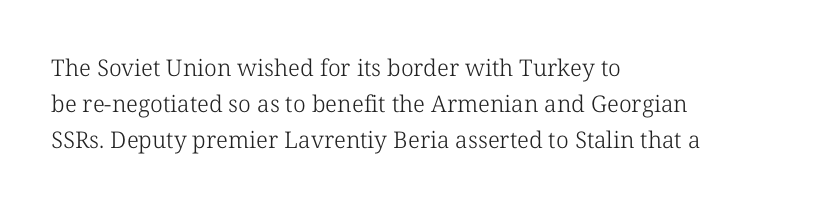
The image shows 23 px text type, upright; set left-aligned, normal line spacing (1.56x), normal letter spacing, not underlined.
